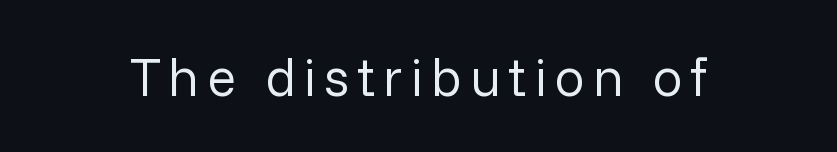
Every character sits straight up, as roman type does. These glyphs show unthickened strokes, regular width or finer. You could not count columns in this text — the font is proportionally spaced. The space directly below the letters is spotless.
